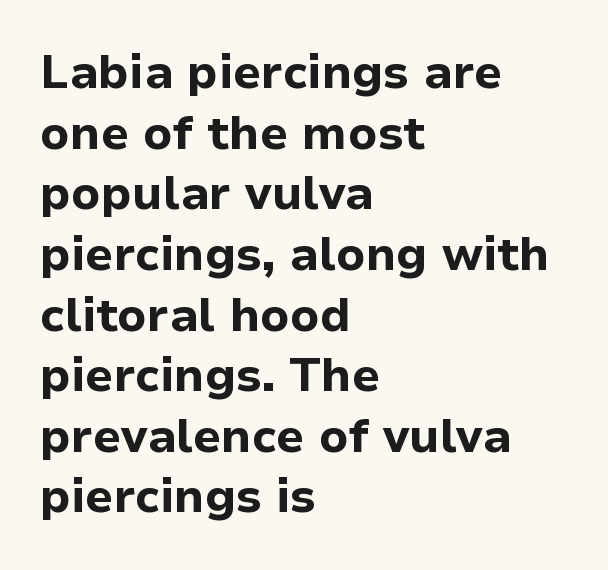
The image shows 47 px bold sans-serif type, upright; set left-aligned, normal line spacing (1.29x), normal letter spacing, not underlined; low stroke contrast and a medium x-height.
